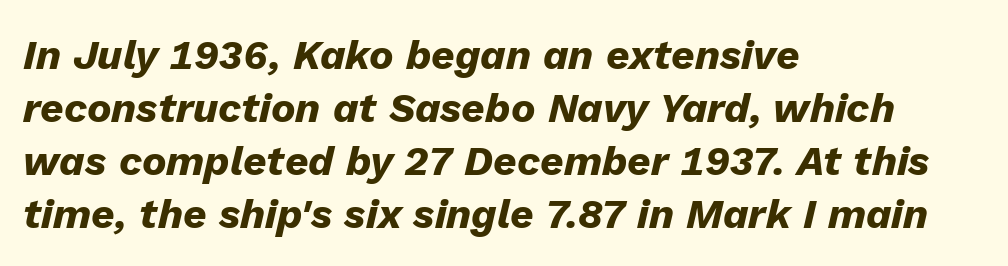
The image shows 41 px heavy type, italic (leaning right); set left-aligned, normal line spacing (1.29x), normal letter spacing, not underlined; low stroke contrast and a medium x-height.
